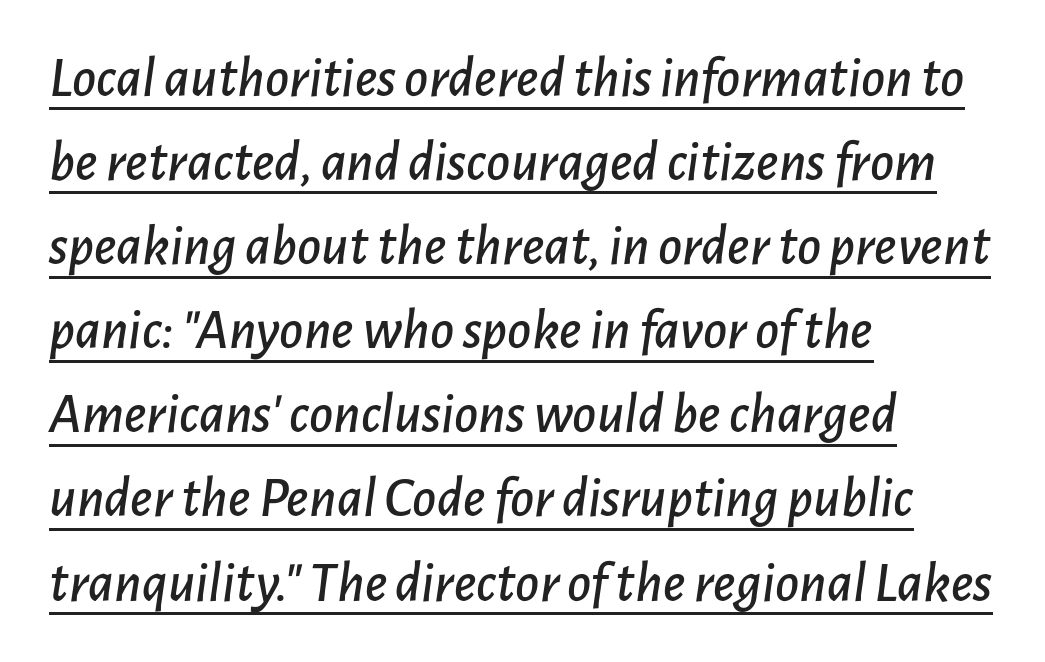
Q: Is the text italic (slanted)? A: Yes, it leans right by about 7 degrees.
Q: Is the text underlined? A: Yes.
Q: How is the paragraph aligned? A: Left-aligned.
Q: Is the spacing between letters normal or unusually wide? A: Normal.
Q: Is the spacing between lines tight, normal or loose? A: Normal.
Q: Width (condensed, normal, or wide)? A: Normal.
Q: Stroke contrast? A: Low.
Q: x-height? A: Medium.
Q: Monospaced? A: No.
